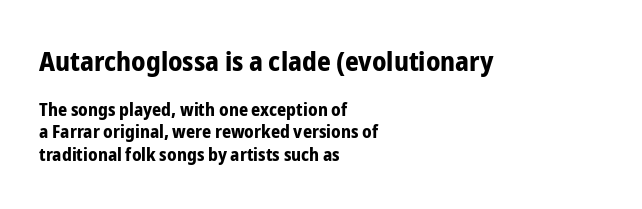
Q: Is the text bold? A: Yes.
Q: Is the text italic (slanted)? A: No, it is upright.
Q: Is the text underlined? A: No.
Q: How is the paragraph aligned? A: Left-aligned.
Q: Is the spacing between letters normal or unusually wide? A: Normal.
Q: Which block of text is set in a larger size, the first (top) or the second (bottom)? A: The first (top) one.
